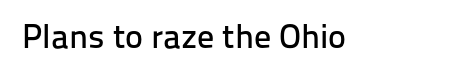
Q: Is the text italic (slanted)? A: No, it is upright.
Q: Is the typeface a serif or a sans-serif typeface? A: Sans-serif.
Q: Is the text underlined? A: No.
Q: Is the spacing between letters normal or unusually wide? A: Normal.
Q: Width (condensed, normal, or wide)? A: Normal.
Q: Stroke contrast? A: Low.
Q: x-height? A: Medium.
Q: Monospaced? A: No.
